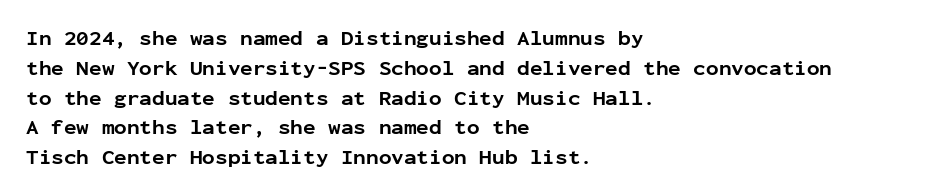
The image shows 21 px bold type, upright; set left-aligned, normal line spacing (1.42x), normal letter spacing, not underlined.
